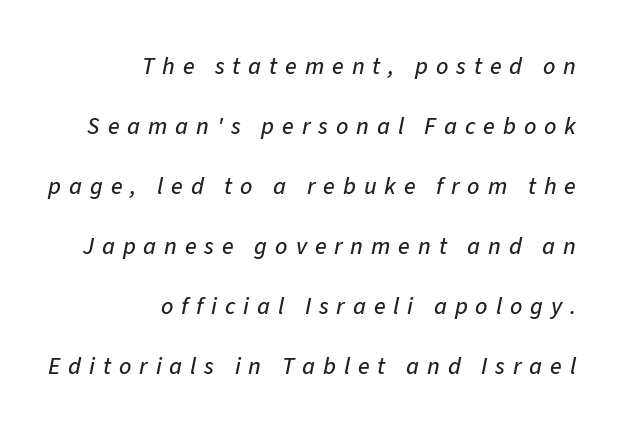
Each line ends at the same right margin while the left side varies. The tracking jumps out immediately: characters are airy and widely separated. Designer's note — italics engaged. The foot of each line stays bare and open.
